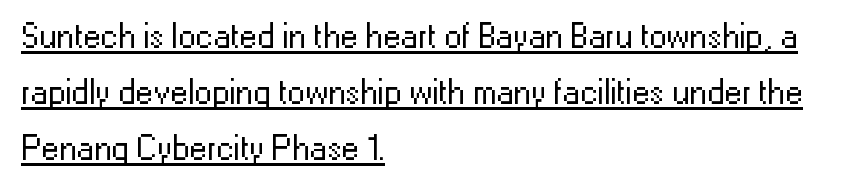
Q: Is the text bold? A: No.
Q: Is the text italic (slanted)? A: No, it is upright.
Q: Is the typeface a serif or a sans-serif typeface? A: Sans-serif.
Q: Is the text underlined? A: Yes.
Q: How is the paragraph aligned? A: Left-aligned.
Q: Is the spacing between letters normal or unusually wide? A: Normal.
Q: Is the spacing between lines tight, normal or loose? A: Normal.
Q: Width (condensed, normal, or wide)? A: Normal.
Q: Stroke contrast? A: Low.
Q: x-height? A: Medium.
Q: Monospaced? A: No.
